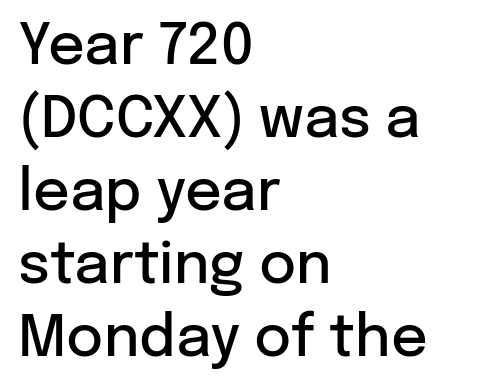
The image shows 57 px semibold sans-serif type, upright; set left-aligned, normal line spacing (1.28x), normal letter spacing, not underlined; low stroke contrast and a medium x-height.
